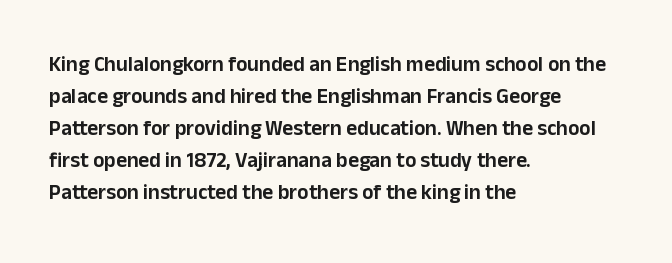
{"italic": "no", "underline": "no", "align": "left", "line_spacing": "normal", "line_spacing_ratio": 1.52, "letter_spacing": "normal", "letter_spacing_em": 0.0, "glyph_px": 21}
